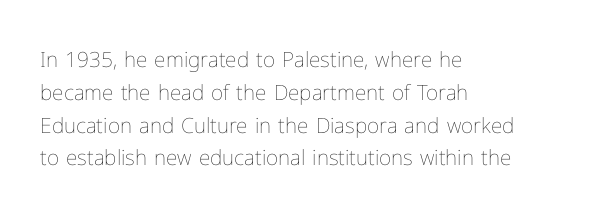
The image shows 21 px text type, upright; set left-aligned, normal line spacing (1.56x), normal letter spacing, not underlined.
